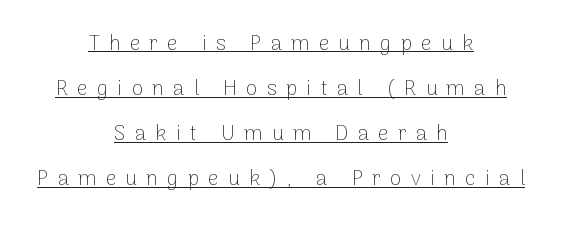
{"italic": "no", "bold": "no", "underline": "yes", "align": "center", "line_spacing": "loose", "line_spacing_ratio": 2.15, "letter_spacing": "wide", "letter_spacing_em": 0.44, "glyph_px": 21}
